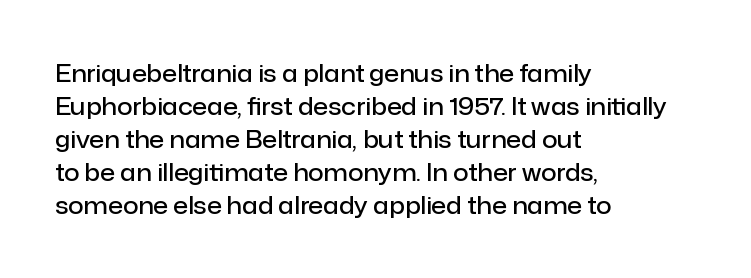
The image shows 24 px text type, upright; set left-aligned, normal line spacing (1.38x), normal letter spacing, not underlined.
